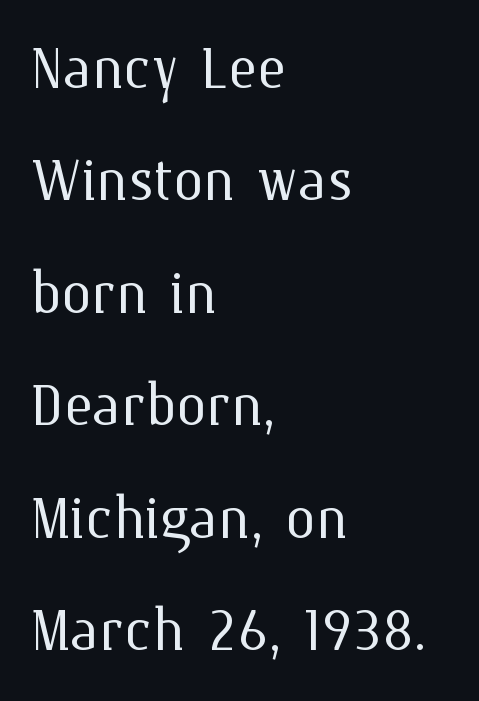
{"italic": "no", "bold": "no", "weight": "light", "width": "normal", "stroke_contrast": "medium", "x_height": "medium", "monospaced": "no", "underline": "no", "align": "left", "line_spacing": "normal", "line_spacing_ratio": 1.48, "letter_spacing": "normal", "letter_spacing_em": 0.0, "glyph_px": 76}
